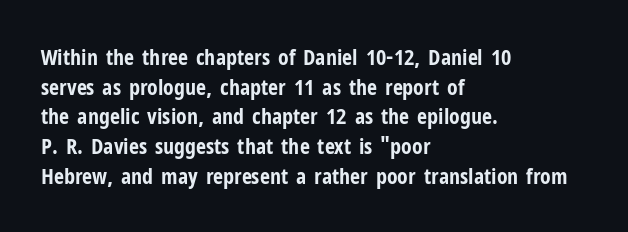
{"italic": "no", "bold": "yes", "underline": "no", "align": "left", "line_spacing": "normal", "line_spacing_ratio": 1.35, "letter_spacing": "normal", "letter_spacing_em": 0.0, "glyph_px": 22}
